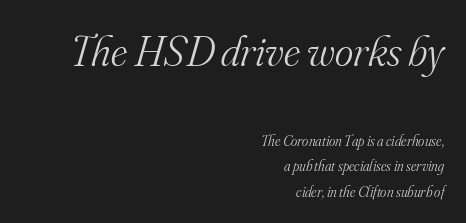
{"serif": "yes", "italic": "yes", "lean": "right", "slant_degrees": 16, "bold": "no", "weight": "light", "width": "normal", "stroke_contrast": "medium", "x_height": "small", "monospaced": "no", "underline": "no", "align": "right", "line_spacing": "normal", "line_spacing_ratio": 1.68, "letter_spacing": "normal", "letter_spacing_em": 0.0, "larger_block": "first", "size_ratio": 2.93, "glyph_px": 44}
